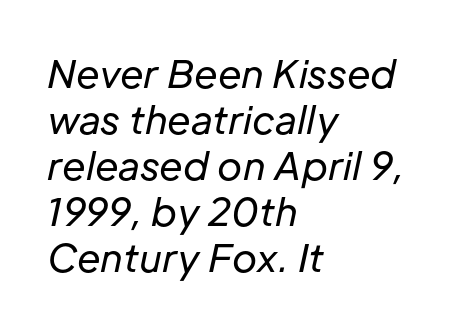
{"italic": "yes", "lean": "right", "slant_degrees": 12, "bold": "no", "weight": "regular", "width": "normal", "stroke_contrast": "low", "x_height": "medium", "monospaced": "no", "underline": "no", "align": "left", "line_spacing_ratio": 1.21, "letter_spacing": "normal", "letter_spacing_em": 0.0, "glyph_px": 38}
